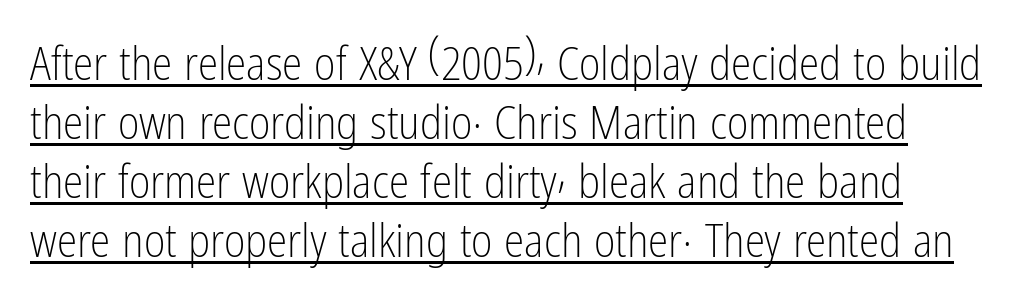
Q: Is the text bold? A: No.
Q: Is the text italic (slanted)? A: No, it is upright.
Q: Is the typeface a serif or a sans-serif typeface? A: Sans-serif.
Q: Is the text underlined? A: Yes.
Q: Is the spacing between letters normal or unusually wide? A: Normal.
Q: Is the spacing between lines tight, normal or loose? A: Normal.
Q: Width (condensed, normal, or wide)? A: Condensed.
Q: Stroke contrast? A: Low.
Q: x-height? A: Medium.
Q: Monospaced? A: No.
